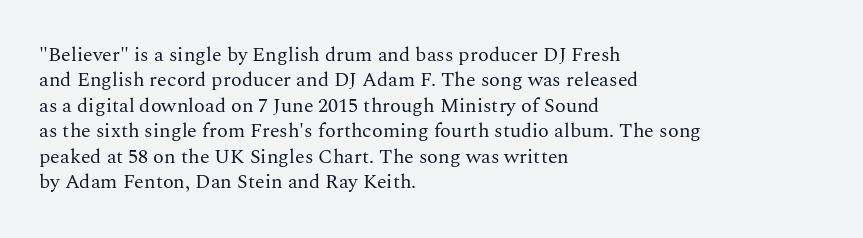
The image shows 20 px text type, upright; set left-aligned, normal line spacing (1.27x), normal letter spacing, not underlined.
